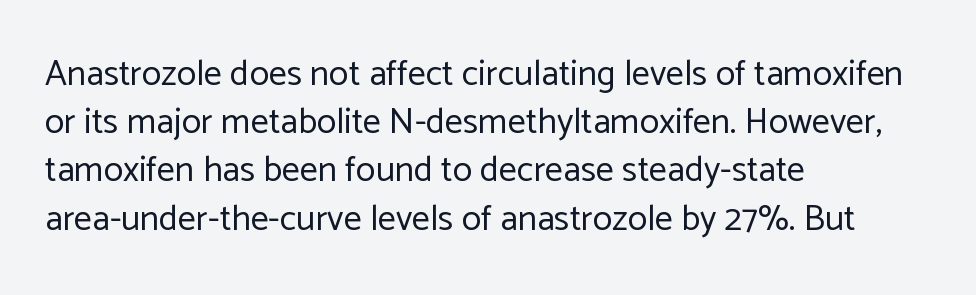
Q: Is the text bold? A: No.
Q: Is the text italic (slanted)? A: No, it is upright.
Q: Is the typeface a serif or a sans-serif typeface? A: Sans-serif.
Q: Is the text underlined? A: No.
Q: How is the paragraph aligned? A: Left-aligned.
Q: Is the spacing between letters normal or unusually wide? A: Normal.
Q: Is the spacing between lines tight, normal or loose? A: Normal.
Q: Width (condensed, normal, or wide)? A: Normal.
Q: Stroke contrast? A: Low.
Q: x-height? A: Medium.
Q: Monospaced? A: No.
